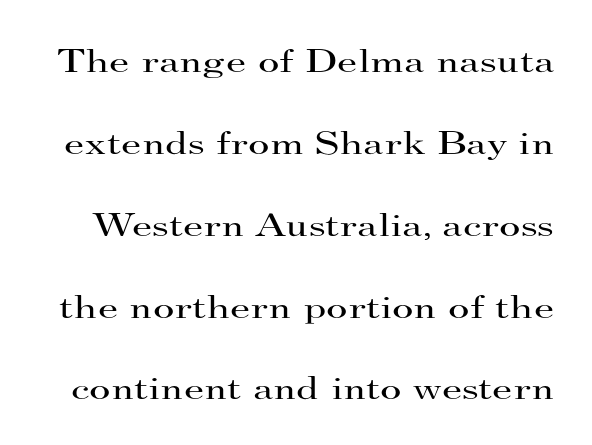
{"serif": "yes", "italic": "no", "bold": "no", "weight": "regular", "width": "wide", "stroke_contrast": "high", "x_height": "small", "monospaced": "no", "underline": "no", "line_spacing": "loose", "line_spacing_ratio": 2.48, "letter_spacing": "normal", "letter_spacing_em": 0.0, "glyph_px": 33}
